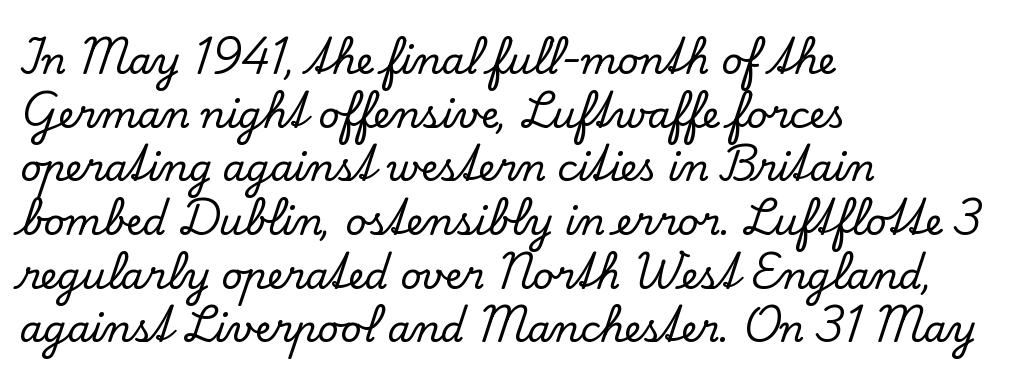
{"serif": "yes", "width": "normal", "stroke_contrast": "low", "x_height": "small", "monospaced": "no", "underline": "no", "align": "left", "line_spacing": "normal", "line_spacing_ratio": 1.45, "letter_spacing": "normal", "letter_spacing_em": 0.0, "glyph_px": 37}
